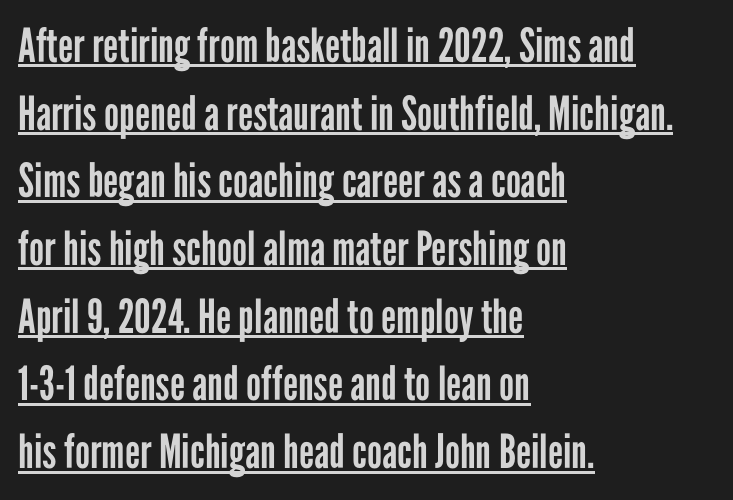
{"serif": "no", "italic": "no", "bold": "no", "weight": "regular", "width": "condensed", "stroke_contrast": "low", "x_height": "medium", "monospaced": "no", "underline": "yes", "align": "left", "line_spacing": "normal", "line_spacing_ratio": 1.44, "letter_spacing": "normal", "letter_spacing_em": 0.0, "glyph_px": 47}
